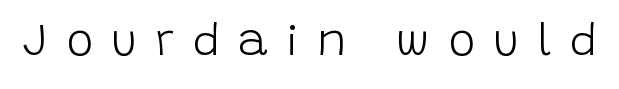
Q: Is the text bold? A: No.
Q: Is the text italic (slanted)? A: No, it is upright.
Q: Is the typeface a serif or a sans-serif typeface? A: Sans-serif.
Q: Is the text underlined? A: No.
Q: Is the spacing between letters normal or unusually wide? A: Unusually wide.
Q: Width (condensed, normal, or wide)? A: Normal.
Q: Stroke contrast? A: Low.
Q: x-height? A: Large.
Q: Monospaced? A: No.
